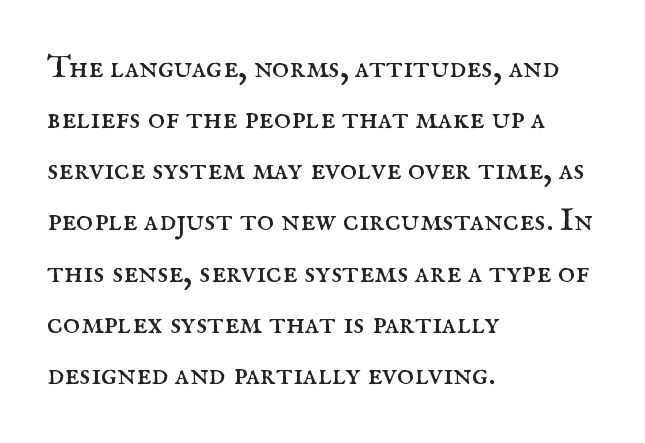
Q: Is the text bold? A: No.
Q: Is the text italic (slanted)? A: No, it is upright.
Q: Is the typeface a serif or a sans-serif typeface? A: Serif.
Q: Is the text underlined? A: No.
Q: How is the paragraph aligned? A: Left-aligned.
Q: Is the spacing between letters normal or unusually wide? A: Normal.
Q: Is the spacing between lines tight, normal or loose? A: Normal.
Q: Width (condensed, normal, or wide)? A: Normal.
Q: Stroke contrast? A: Medium.
Q: x-height? A: Small.
Q: Monospaced? A: No.
